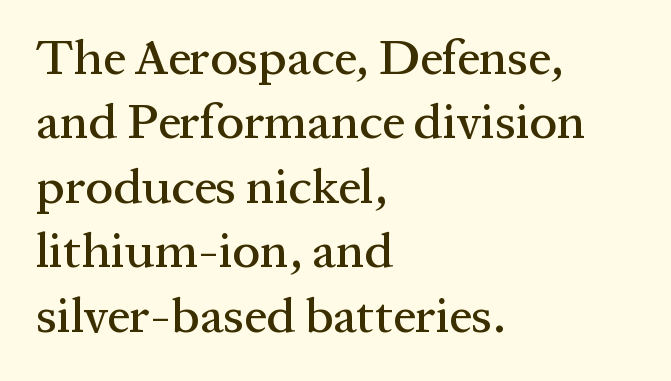
{"serif": "yes", "italic": "no", "width": "normal", "stroke_contrast": "medium", "x_height": "medium", "monospaced": "no", "underline": "no", "align": "left", "line_spacing": "normal", "line_spacing_ratio": 1.29, "letter_spacing": "normal", "letter_spacing_em": 0.0, "glyph_px": 50}
